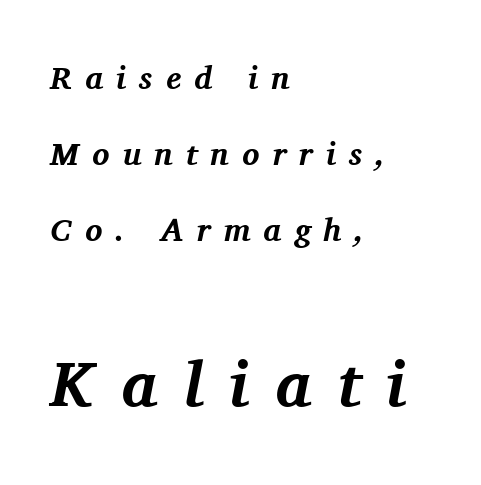
The line texture is sparse and dotted thanks to wide tracking. Strokes here are thick enough to call this a true bold. The glyphs look as if they've been sheared to an angle. You get the small type first, then a jump to larger type.
